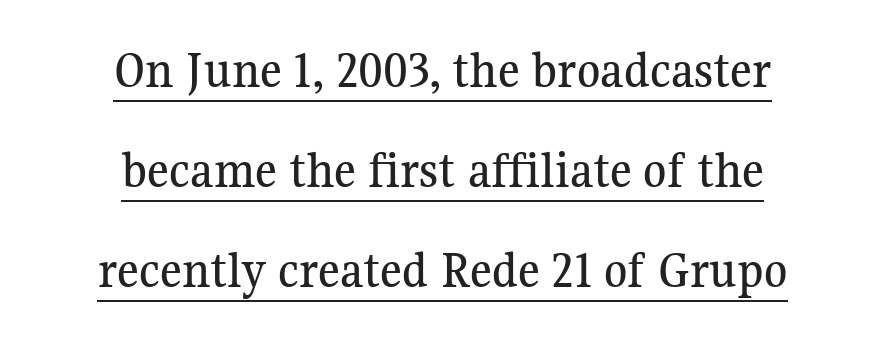
The image shows 53 px serif type, upright; set centered, line spacing 1.89x, normal letter spacing, underlined; medium stroke contrast and a medium x-height.
